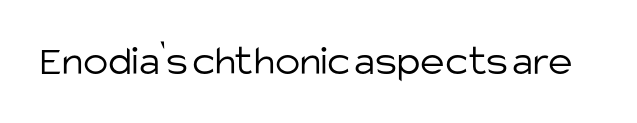
The image shows 42 px light sans-serif type, upright; set normal letter spacing, not underlined; low stroke contrast and a large x-height.
